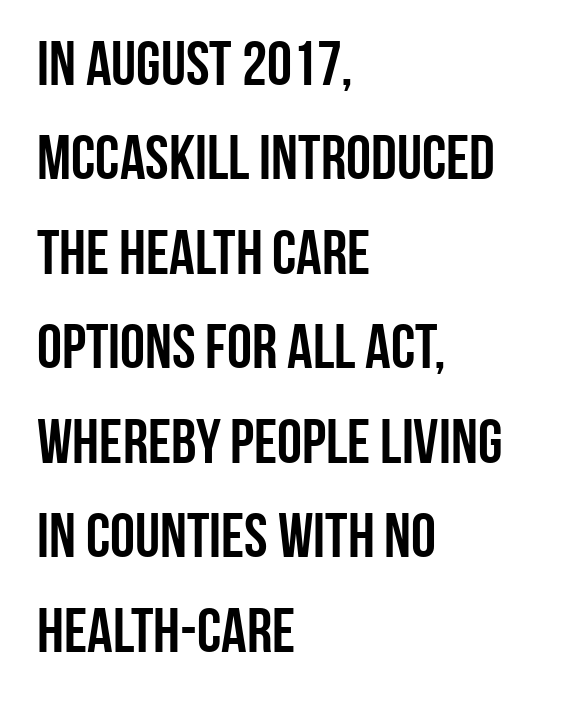
Q: Is the text bold? A: Yes.
Q: Is the text italic (slanted)? A: No, it is upright.
Q: Is the typeface a serif or a sans-serif typeface? A: Sans-serif.
Q: Is the text underlined? A: No.
Q: How is the paragraph aligned? A: Left-aligned.
Q: Is the spacing between letters normal or unusually wide? A: Normal.
Q: Is the spacing between lines tight, normal or loose? A: Normal.
Q: Width (condensed, normal, or wide)? A: Condensed.
Q: Stroke contrast? A: Low.
Q: x-height? A: Large.
Q: Monospaced? A: No.
